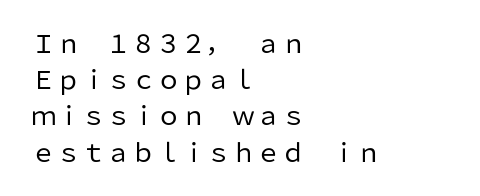
{"italic": "no", "bold": "no", "underline": "no", "align": "left", "line_spacing": "normal", "line_spacing_ratio": 1.45, "letter_spacing": "normal", "letter_spacing_em": 0.0, "glyph_px": 25}
